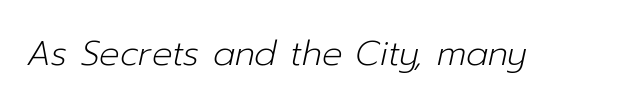
The image shows 34 px light type, italic (leaning right); set normal letter spacing, not underlined; low stroke contrast and a medium x-height.
